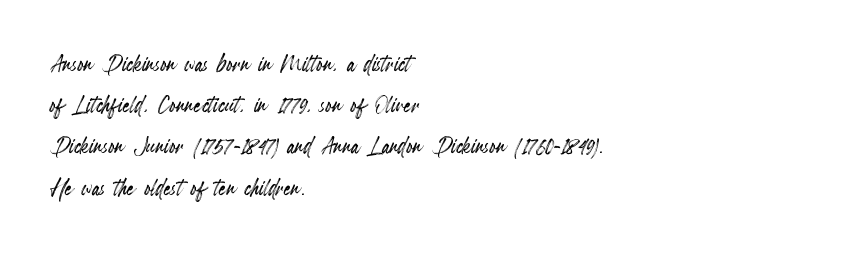
Q: Is the text italic (slanted)? A: Yes.
Q: Is the text underlined? A: No.
Q: How is the paragraph aligned? A: Left-aligned.
Q: Is the spacing between letters normal or unusually wide? A: Normal.
Q: Is the spacing between lines tight, normal or loose? A: Normal.
Q: Width (condensed, normal, or wide)? A: Condensed.
Q: x-height? A: Small.
Q: Monospaced? A: No.
